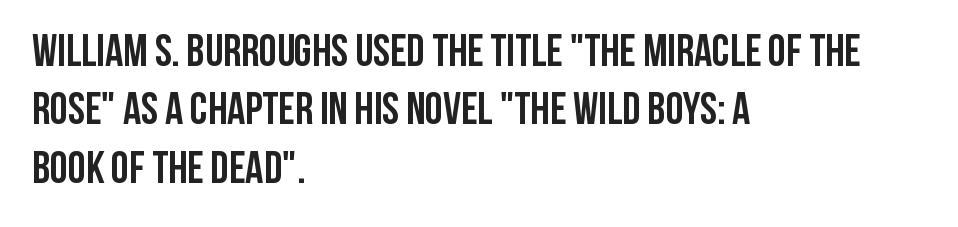
Notice how thick the strokes are: this is what a full bold looks like. In terms of letterspacing, this is plain default setting. Looks like regular typesetting: each glyph gets only the width it needs. One-word summary of the alignment: left. Reading down the column, the eye jumps a familiar distance to each next line.
